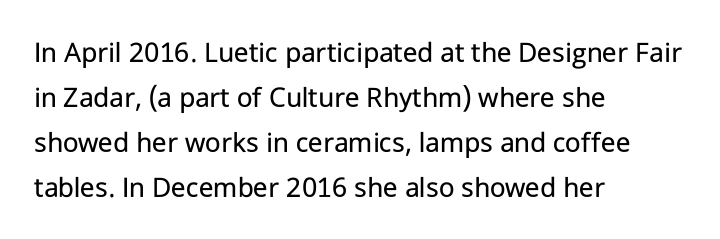
The image shows 30 px regular-weight sans-serif type, upright; set left-aligned, normal line spacing (1.5x), normal letter spacing, not underlined; low stroke contrast and a medium x-height.
